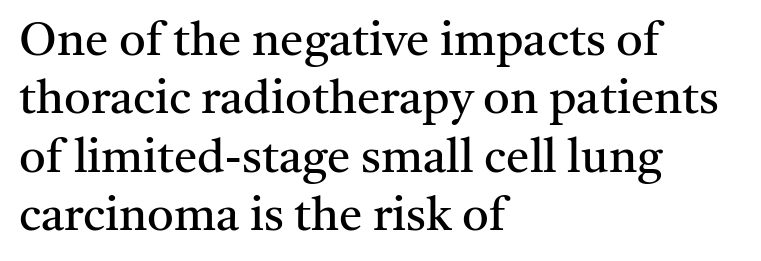
Q: Is the text bold? A: No.
Q: Is the text italic (slanted)? A: No, it is upright.
Q: Is the typeface a serif or a sans-serif typeface? A: Serif.
Q: Is the text underlined? A: No.
Q: How is the paragraph aligned? A: Left-aligned.
Q: Is the spacing between letters normal or unusually wide? A: Normal.
Q: Width (condensed, normal, or wide)? A: Normal.
Q: Stroke contrast? A: Medium.
Q: x-height? A: Medium.
Q: Monospaced? A: No.
